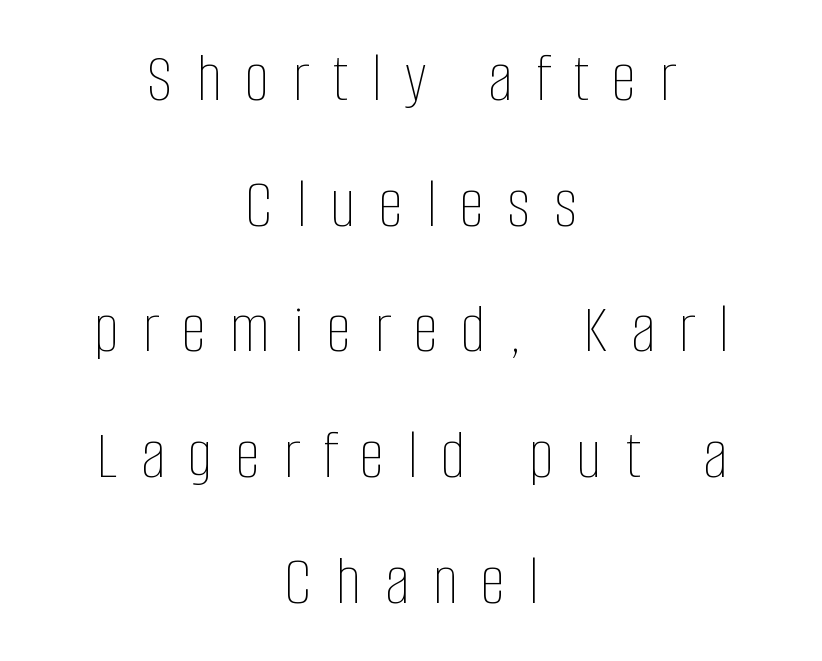
Does extra space separate the letters? Yes, quite a lot of it. The lettering holds an erect, upright posture throughout. Character widths vary here, with narrow letters taking less room than wide ones. No chunkiness to these letters — they're not bold. Rule under the text: the space is simply empty. Each line is balanced around a shared central axis.
